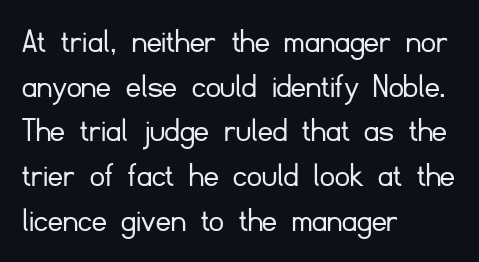
The image shows 36 px light sans-serif type, upright; set left-aligned, line spacing 1.24x, normal letter spacing, not underlined; low stroke contrast and a small x-height.
